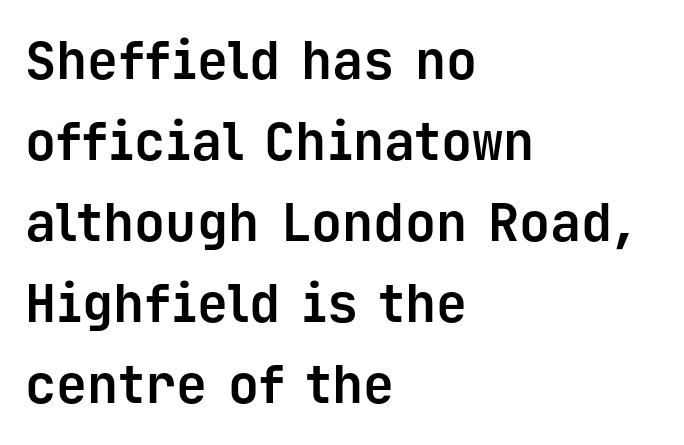
The image shows 52 px bold sans-serif type, upright, monospaced; set left-aligned, normal line spacing (1.56x), normal letter spacing, not underlined; low stroke contrast and a medium x-height.
